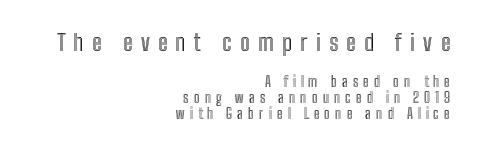
The image shows 23 px text type, upright; set right-aligned, tight line spacing (1.14x), unusually wide letter spacing (+0.36 em), not underlined; the first (top) block is 1.64x larger.
